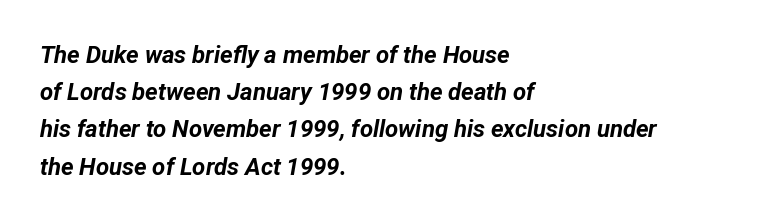
Q: Is the text bold? A: Yes.
Q: Is the text italic (slanted)? A: Yes, it leans right by about 12 degrees.
Q: Is the text underlined? A: No.
Q: How is the paragraph aligned? A: Left-aligned.
Q: Is the spacing between letters normal or unusually wide? A: Normal.
Q: Is the spacing between lines tight, normal or loose? A: Normal.
